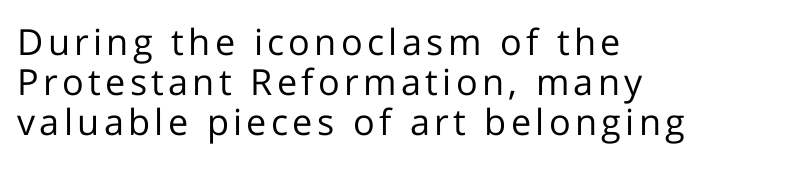
Tall strokes in this sample are plumb rather than angled. The text block is weighted toward the left margin, trailing off unevenly rightward. No letter is thick-stroked: the sample isn't bold. Examine the stroke ends and you'll find no serifs. Words float on clear page, feet unadorned. Line spacing here is tight.
